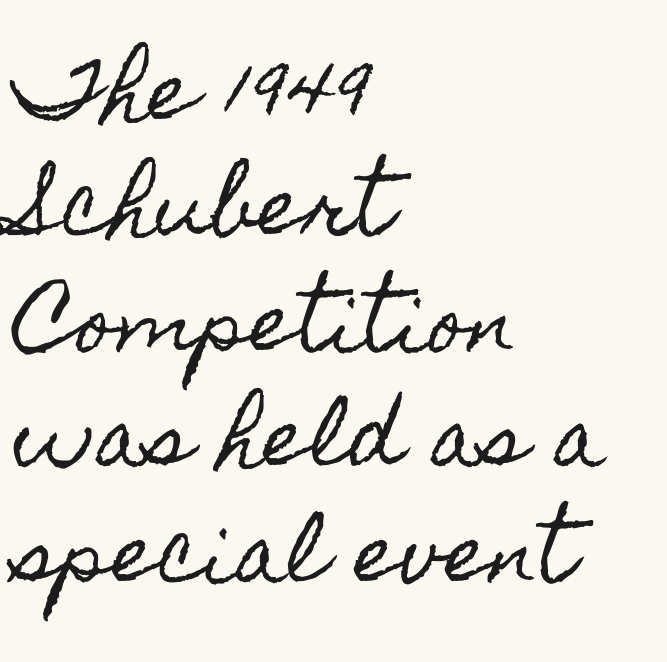
Q: Is the text italic (slanted)? A: Yes.
Q: Is the text underlined? A: No.
Q: How is the paragraph aligned? A: Left-aligned.
Q: Is the spacing between letters normal or unusually wide? A: Normal.
Q: Is the spacing between lines tight, normal or loose? A: Normal.
Q: Width (condensed, normal, or wide)? A: Condensed.
Q: x-height? A: Small.
Q: Monospaced? A: No.
